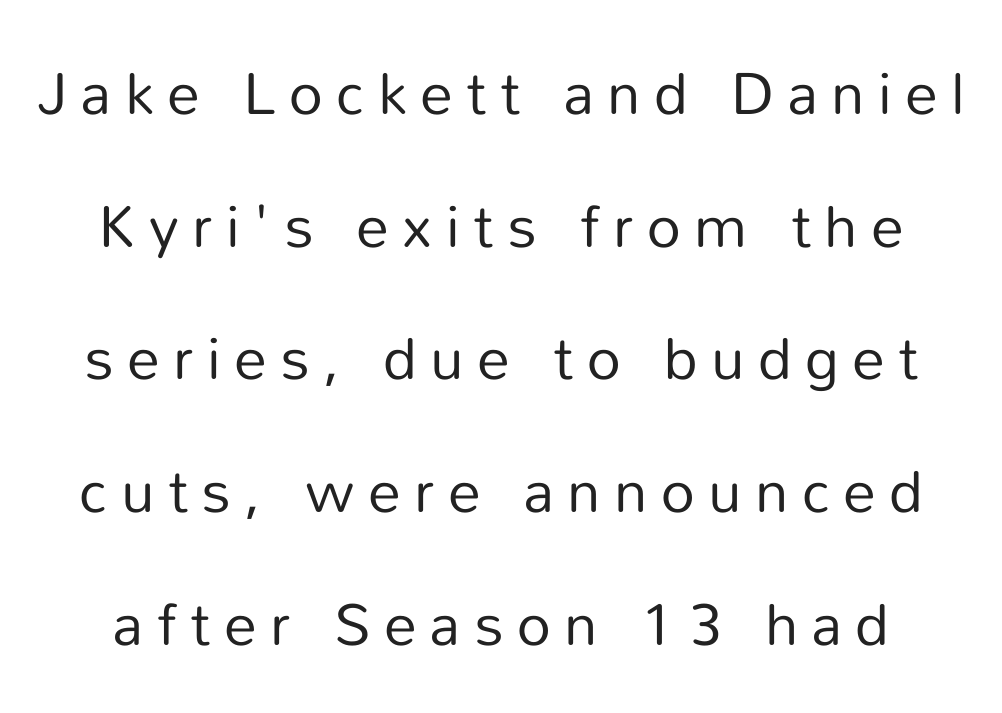
Q: Is the text bold? A: No.
Q: Is the text italic (slanted)? A: No, it is upright.
Q: Is the typeface a serif or a sans-serif typeface? A: Sans-serif.
Q: Is the text underlined? A: No.
Q: Is the spacing between letters normal or unusually wide? A: Unusually wide.
Q: Is the spacing between lines tight, normal or loose? A: Loose.
Q: Width (condensed, normal, or wide)? A: Normal.
Q: Stroke contrast? A: Low.
Q: x-height? A: Medium.
Q: Monospaced? A: No.
